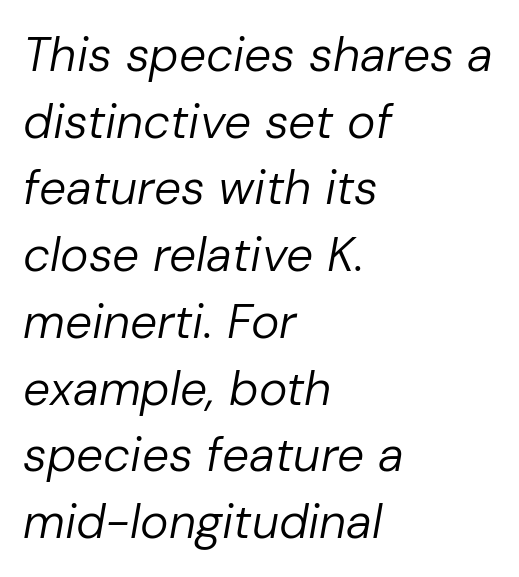
The image shows 48 px regular-weight type, italic (leaning right); set left-aligned, normal line spacing (1.39x), normal letter spacing, not underlined; low stroke contrast and a medium x-height.
